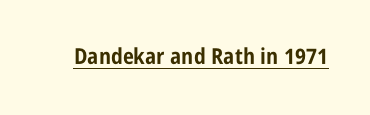
The face used here is rendered with its standard letterfit. These lines were composed using upright roman letters. Strokes here are thick enough to call this a true bold. Is there an underline? Yes — a line sits under the letters.
